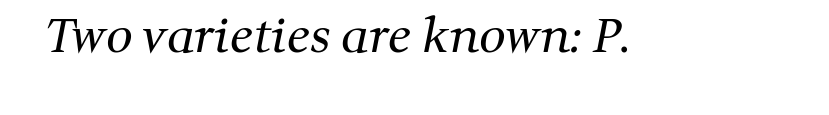
Q: Is the text bold? A: No.
Q: Is the typeface a serif or a sans-serif typeface? A: Serif.
Q: Is the text underlined? A: No.
Q: Is the spacing between letters normal or unusually wide? A: Normal.
Q: Width (condensed, normal, or wide)? A: Normal.
Q: Stroke contrast? A: Medium.
Q: x-height? A: Medium.
Q: Monospaced? A: No.
